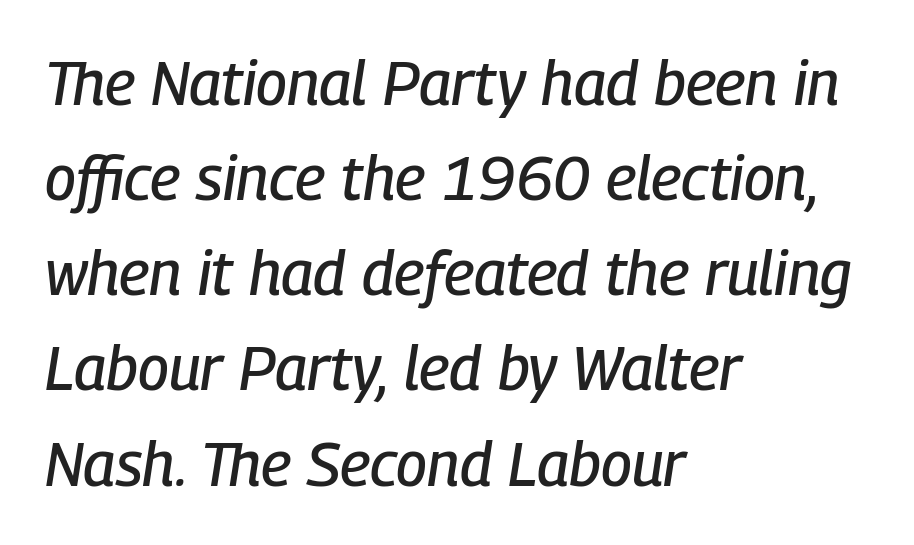
Compared with ordinary roman type, these characters are visibly tilted. Here the designer chose a conventional face with non-uniform glyph widths. Bare-footed words on every line. The lines in this sample share a left origin and differ only in where they stop. These lines sit exactly where default settings would place them. Nobody touched the tracking dial on this one.
